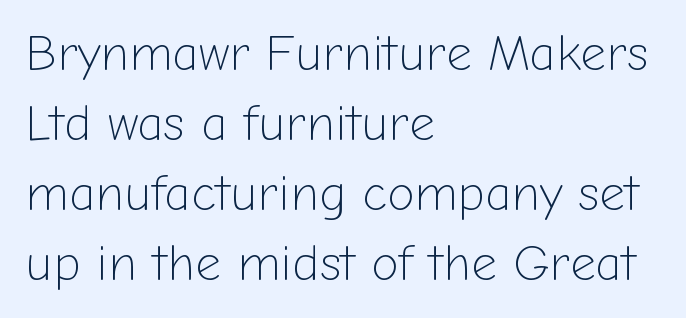
{"serif": "no", "italic": "no", "bold": "no", "weight": "light", "width": "normal", "stroke_contrast": "low", "x_height": "medium", "monospaced": "no", "underline": "no", "align": "left", "line_spacing": "normal", "line_spacing_ratio": 1.4, "letter_spacing": "normal", "letter_spacing_em": 0.0, "glyph_px": 50}
